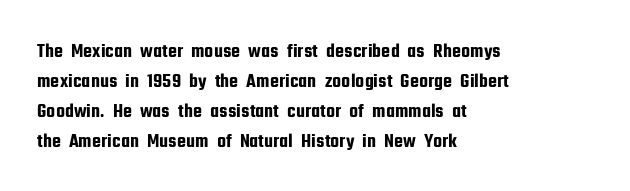
{"italic": "no", "underline": "no", "align": "left", "line_spacing": "normal", "line_spacing_ratio": 1.5, "letter_spacing": "normal", "letter_spacing_em": 0.0, "glyph_px": 20}
